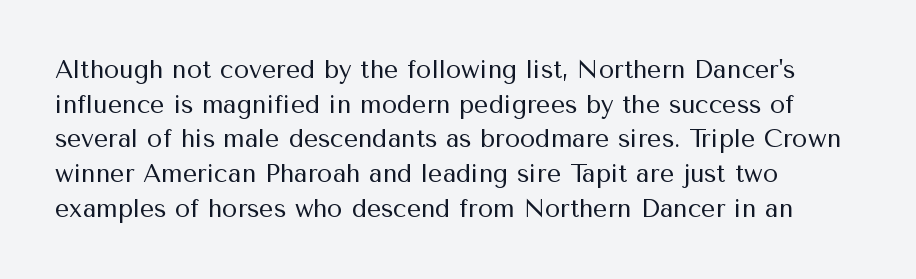
{"italic": "no", "bold": "no", "underline": "no", "align": "left", "line_spacing": "normal", "line_spacing_ratio": 1.39, "letter_spacing": "normal", "letter_spacing_em": 0.0, "glyph_px": 25}
